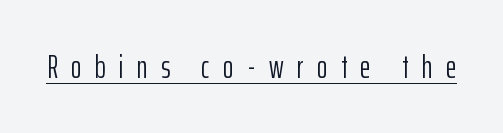
The designer went with a sans here, leaving each stem footless. No chunkiness to these letters — they're not bold. The passage shown has open, widely tracked lettering throughout. No italicization has been applied; the sample stays upright. Underlined type.
